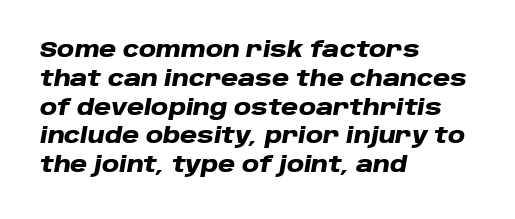
Normally led — the rows are evenly, conventionally spaced. Designer's note — italics engaged. Plenty of ink on the page — the face is bold. A typesetter would call this zero additional tracking. Alignment: flush left.
